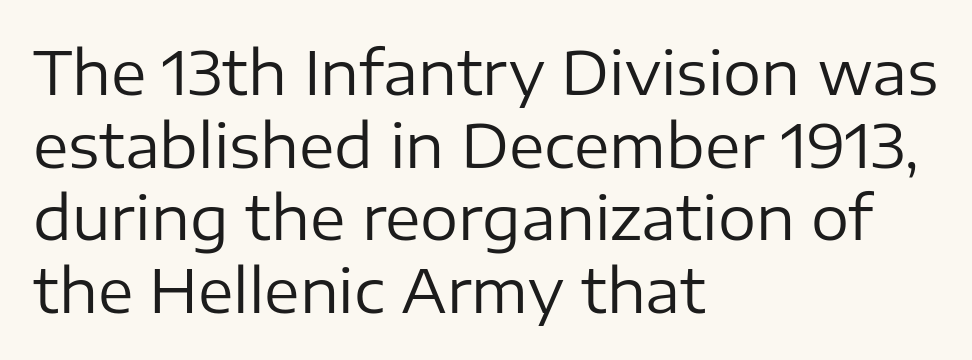
Q: Is the text bold? A: No.
Q: Is the text italic (slanted)? A: No, it is upright.
Q: Is the typeface a serif or a sans-serif typeface? A: Sans-serif.
Q: Is the text underlined? A: No.
Q: How is the paragraph aligned? A: Left-aligned.
Q: Is the spacing between letters normal or unusually wide? A: Normal.
Q: Width (condensed, normal, or wide)? A: Normal.
Q: Stroke contrast? A: Low.
Q: x-height? A: Medium.
Q: Monospaced? A: No.
